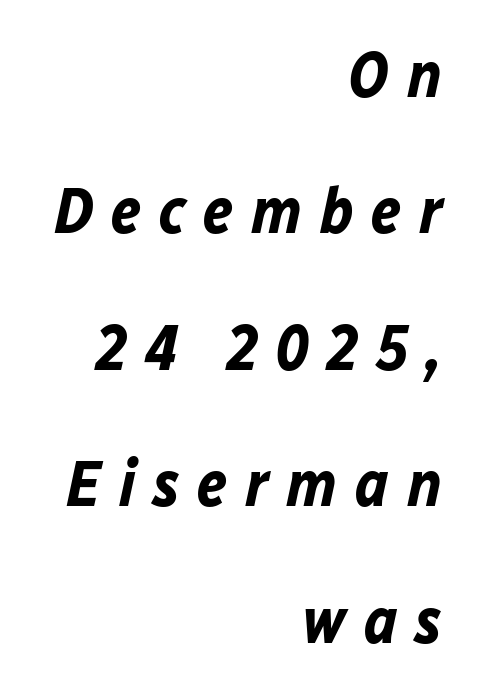
Q: Is the text bold? A: Yes.
Q: Is the text italic (slanted)? A: Yes, it leans right by about 12 degrees.
Q: Is the text underlined? A: No.
Q: How is the paragraph aligned? A: Right-aligned.
Q: Is the spacing between letters normal or unusually wide? A: Unusually wide.
Q: Is the spacing between lines tight, normal or loose? A: Loose.
Q: Width (condensed, normal, or wide)? A: Normal.
Q: Stroke contrast? A: Low.
Q: x-height? A: Medium.
Q: Monospaced? A: No.
